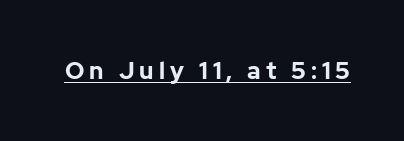
Q: Is the text bold? A: Yes.
Q: Is the text italic (slanted)? A: No, it is upright.
Q: Is the text underlined? A: Yes.
Q: Is the spacing between letters normal or unusually wide? A: Unusually wide.
